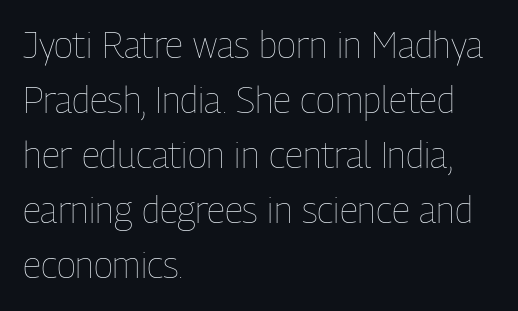
{"italic": "no", "bold": "no", "weight": "thin", "width": "condensed", "stroke_contrast": "low", "x_height": "medium", "monospaced": "no", "underline": "no", "align": "left", "line_spacing": "normal", "line_spacing_ratio": 1.53, "letter_spacing": "normal", "letter_spacing_em": 0.0, "glyph_px": 36}
